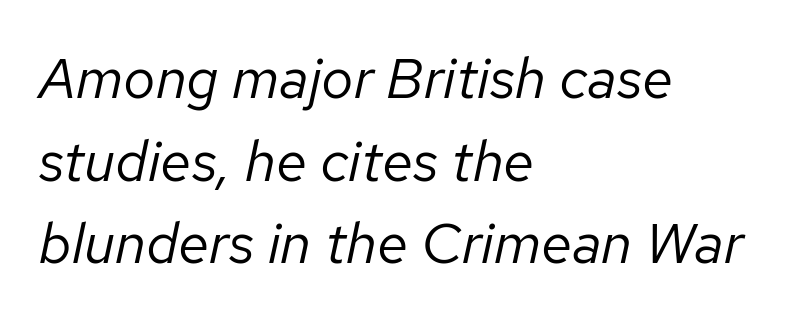
Q: Is the text bold? A: No.
Q: Is the text italic (slanted)? A: Yes, it leans right by about 12 degrees.
Q: Is the text underlined? A: No.
Q: How is the paragraph aligned? A: Left-aligned.
Q: Is the spacing between letters normal or unusually wide? A: Normal.
Q: Is the spacing between lines tight, normal or loose? A: Normal.
Q: Width (condensed, normal, or wide)? A: Normal.
Q: Stroke contrast? A: Low.
Q: x-height? A: Medium.
Q: Monospaced? A: No.
